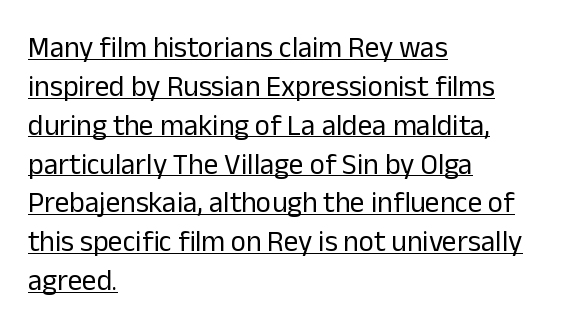
Q: Is the text bold? A: No.
Q: Is the text italic (slanted)? A: No, it is upright.
Q: Is the typeface a serif or a sans-serif typeface? A: Sans-serif.
Q: Is the text underlined? A: Yes.
Q: How is the paragraph aligned? A: Left-aligned.
Q: Is the spacing between letters normal or unusually wide? A: Normal.
Q: Is the spacing between lines tight, normal or loose? A: Normal.
Q: Width (condensed, normal, or wide)? A: Normal.
Q: Stroke contrast? A: Low.
Q: x-height? A: Medium.
Q: Monospaced? A: No.
